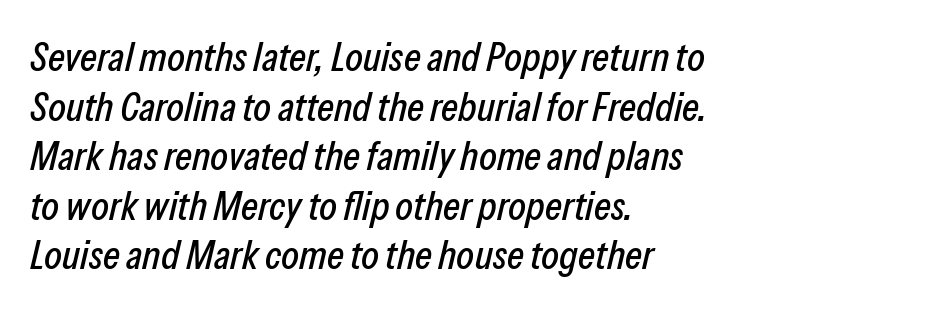
{"italic": "yes", "lean": "right", "slant_degrees": 13, "width": "condensed", "stroke_contrast": "low", "x_height": "medium", "monospaced": "no", "underline": "no", "align": "left", "line_spacing_ratio": 1.21, "letter_spacing": "normal", "letter_spacing_em": 0.0, "glyph_px": 41}
